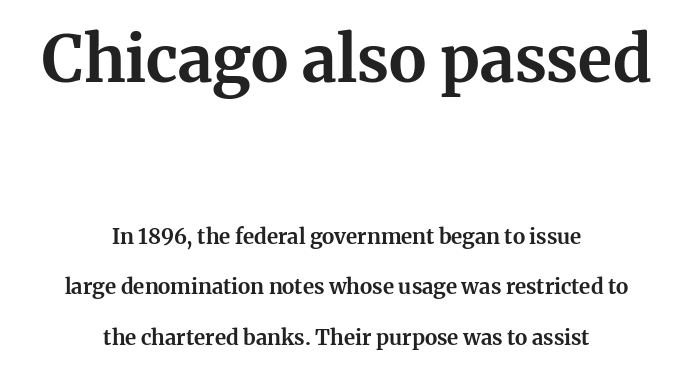
Q: Is the text bold? A: Yes.
Q: Is the text italic (slanted)? A: No, it is upright.
Q: Is the typeface a serif or a sans-serif typeface? A: Serif.
Q: Is the text underlined? A: No.
Q: How is the paragraph aligned? A: Centered.
Q: Is the spacing between letters normal or unusually wide? A: Normal.
Q: Is the spacing between lines tight, normal or loose? A: Loose.
Q: Which block of text is set in a larger size, the first (top) or the second (bottom)? A: The first (top) one.
Q: Width (condensed, normal, or wide)? A: Normal.
Q: Stroke contrast? A: Medium.
Q: x-height? A: Medium.
Q: Monospaced? A: No.
